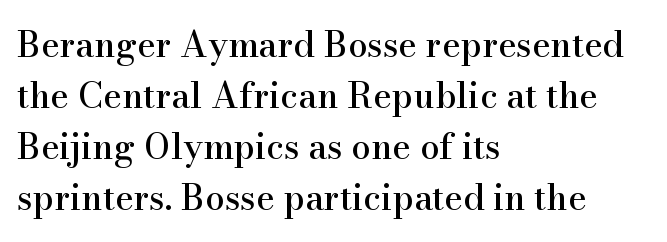
The image shows 35 px serif type, upright; set left-aligned, normal line spacing (1.46x), normal letter spacing, not underlined; high stroke contrast and a small x-height.
